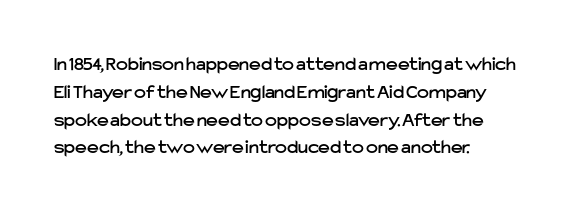
Ordinary non-slanted type is in use. If you drew a ruler down the left edge, every line would touch it. Underlining? Definitely not there. Rows of type keep a routine distance in the vertical direction. Observe the ordinary spacing: letters are neighbours, not strangers.
